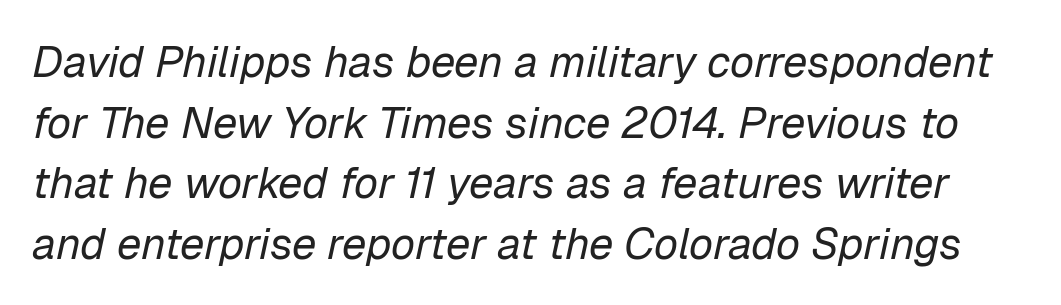
Q: Is the text bold? A: No.
Q: Is the text italic (slanted)? A: Yes, it leans right by about 12 degrees.
Q: Is the text underlined? A: No.
Q: Is the spacing between letters normal or unusually wide? A: Normal.
Q: Is the spacing between lines tight, normal or loose? A: Normal.
Q: Width (condensed, normal, or wide)? A: Normal.
Q: Stroke contrast? A: Low.
Q: x-height? A: Medium.
Q: Monospaced? A: No.
